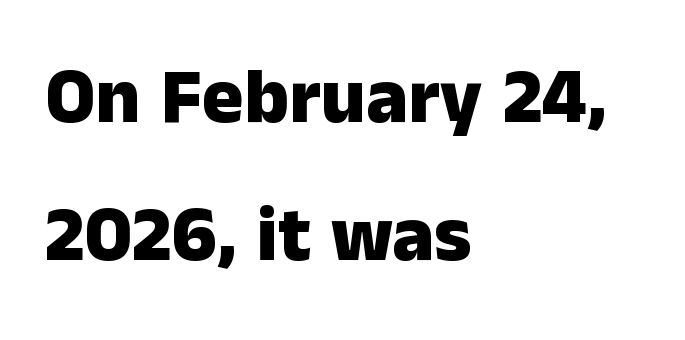
{"serif": "no", "italic": "no", "bold": "yes", "weight": "heavy", "width": "normal", "stroke_contrast": "low", "x_height": "medium", "monospaced": "no", "underline": "no", "align": "left", "line_spacing_ratio": 1.77, "letter_spacing": "normal", "letter_spacing_em": 0.0, "glyph_px": 78}
